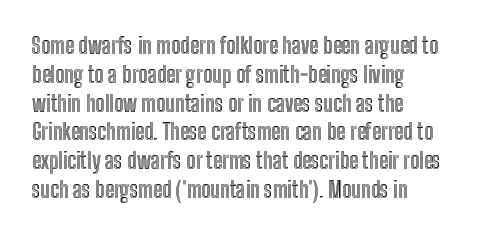
Descender tails drop into unmarked territory. Horizontal alignment here is leftward, the default for most running prose. Does extra space separate the letters? No, they use regular spacing. Upright lettering throughout. Evenly set lines give the paragraph a standard silhouette.
